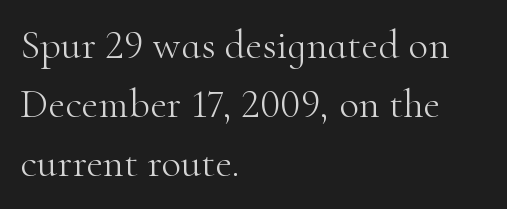
The text block is weighted toward the left margin, trailing off unevenly rightward. The rendering keeps characters at their native spacing. Yep, those are serifs on the letters. Ascenders rise straight up at ninety degrees. Looks like regular typesetting: each glyph gets only the width it needs. Stroke thickness stays within the range of a standard reading face or lighter.
